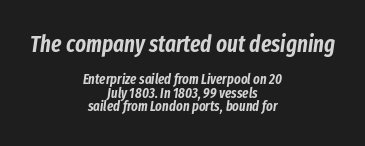
Between one letter and the next there's only the usual sliver of space. Does the leading feel generous? Not at all — it's pinched. The passage shown is not underscored anywhere. The passage is arranged like a title page — every line centered.
